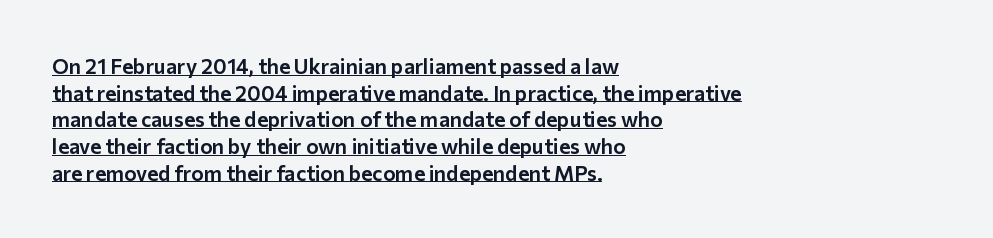
Q: Is the text italic (slanted)? A: No, it is upright.
Q: Is the text underlined? A: Yes.
Q: How is the paragraph aligned? A: Left-aligned.
Q: Is the spacing between letters normal or unusually wide? A: Normal.
Q: Is the spacing between lines tight, normal or loose? A: Normal.
